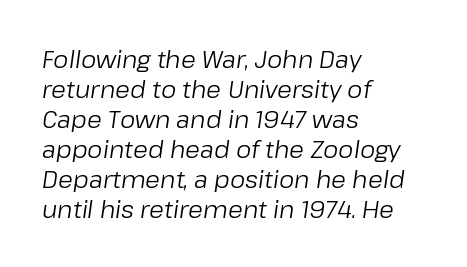
The image shows 24 px text type, italic (leaning right); set left-aligned, normal line spacing (1.25x), normal letter spacing, not underlined.
